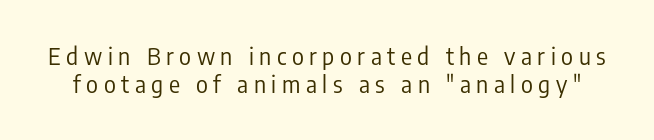
The string is rendered with underlining switched off. A light-to-regular cut is what we see here. In terms of letterspacing, this is a distinctly airy, spread setting. The lettering stays uniformly vertical, giving the passage a roman look.
